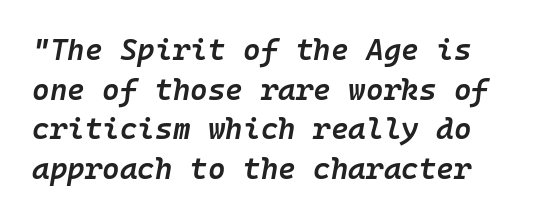
Q: Is the text bold? A: Semi-bold.
Q: Is the text italic (slanted)? A: Yes, it leans right by about 10 degrees.
Q: Is the text underlined? A: No.
Q: How is the paragraph aligned? A: Left-aligned.
Q: Is the spacing between letters normal or unusually wide? A: Normal.
Q: Is the spacing between lines tight, normal or loose? A: Normal.
Q: Width (condensed, normal, or wide)? A: Normal.
Q: Stroke contrast? A: Low.
Q: x-height? A: Medium.
Q: Monospaced? A: Yes.
